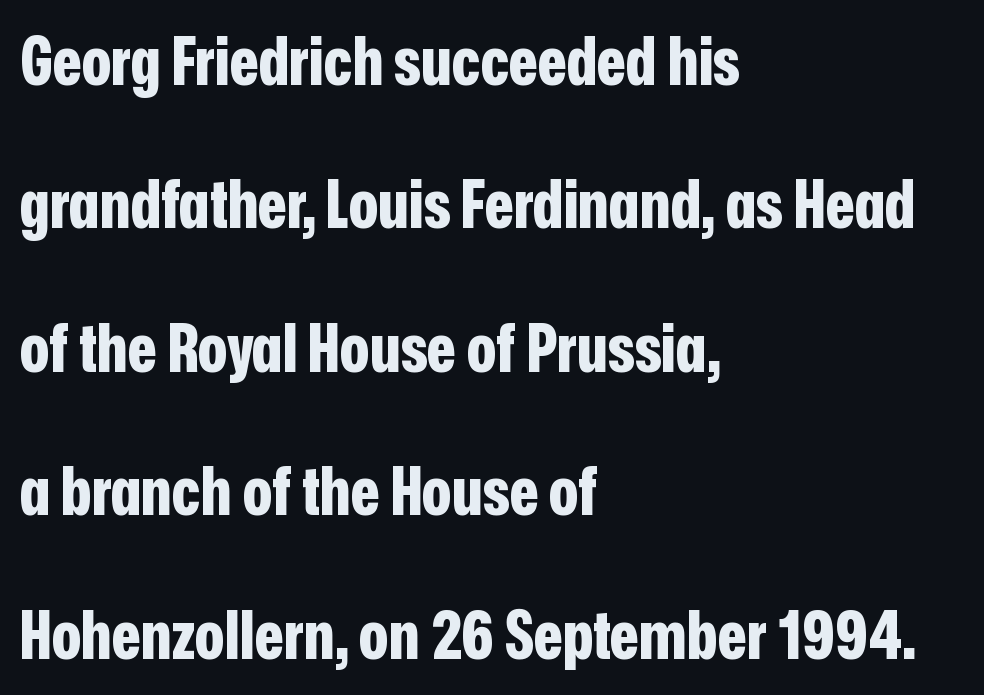
Q: Is the text bold? A: Yes.
Q: Is the text italic (slanted)? A: No, it is upright.
Q: Is the typeface a serif or a sans-serif typeface? A: Sans-serif.
Q: Is the text underlined? A: No.
Q: How is the paragraph aligned? A: Left-aligned.
Q: Is the spacing between letters normal or unusually wide? A: Normal.
Q: Is the spacing between lines tight, normal or loose? A: Loose.
Q: Width (condensed, normal, or wide)? A: Condensed.
Q: Stroke contrast? A: Low.
Q: x-height? A: Medium.
Q: Monospaced? A: No.
